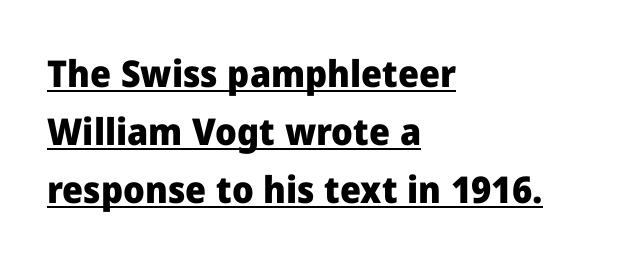
Horizontal bands of white between lines are of average thickness. Caption: lettering with a line underneath. Compared with a centered layout, this one pins lines to the left instead. The font family rendered here belongs to the sans-serif group.
